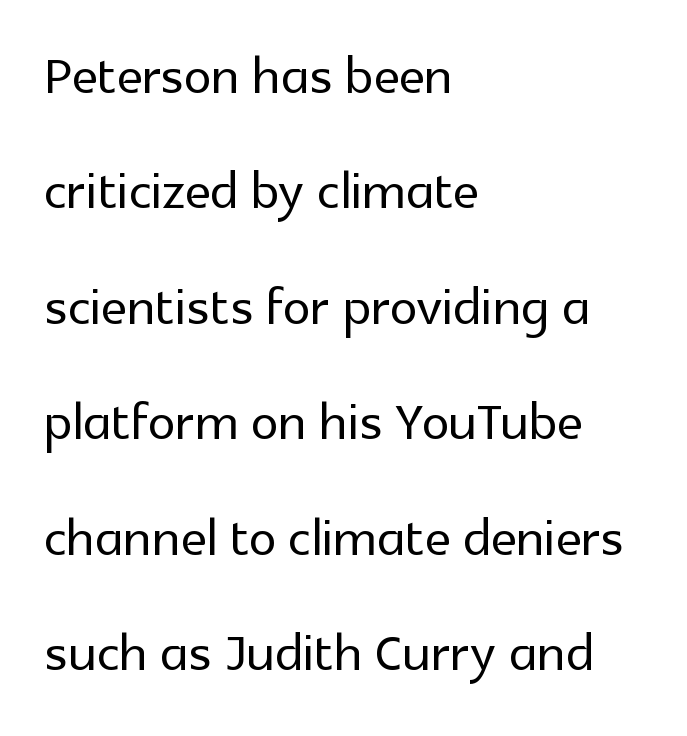
Q: Is the text italic (slanted)? A: No, it is upright.
Q: Is the typeface a serif or a sans-serif typeface? A: Sans-serif.
Q: Is the text underlined? A: No.
Q: How is the paragraph aligned? A: Left-aligned.
Q: Is the spacing between letters normal or unusually wide? A: Normal.
Q: Is the spacing between lines tight, normal or loose? A: Normal.
Q: Width (condensed, normal, or wide)? A: Normal.
Q: x-height? A: Medium.
Q: Monospaced? A: No.
